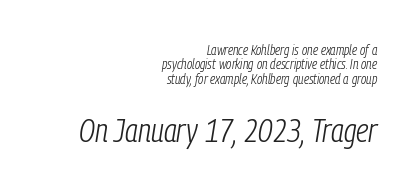
Q: Is the text bold? A: No.
Q: Is the text italic (slanted)? A: Yes, it leans right by about 9 degrees.
Q: Is the text underlined? A: No.
Q: How is the paragraph aligned? A: Right-aligned.
Q: Is the spacing between letters normal or unusually wide? A: Normal.
Q: Is the spacing between lines tight, normal or loose? A: Tight.
Q: Which block of text is set in a larger size, the first (top) or the second (bottom)? A: The second (bottom) one.
Q: Width (condensed, normal, or wide)? A: Condensed.
Q: Stroke contrast? A: Low.
Q: x-height? A: Medium.
Q: Monospaced? A: No.
